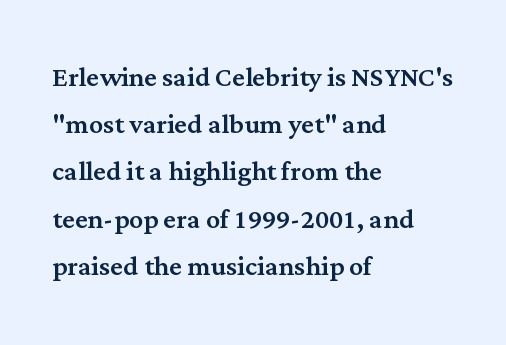
Q: Is the text italic (slanted)? A: No, it is upright.
Q: Is the typeface a serif or a sans-serif typeface? A: Serif.
Q: Is the text underlined? A: No.
Q: How is the paragraph aligned? A: Left-aligned.
Q: Is the spacing between letters normal or unusually wide? A: Normal.
Q: Is the spacing between lines tight, normal or loose? A: Normal.
Q: Width (condensed, normal, or wide)? A: Normal.
Q: Stroke contrast? A: Medium.
Q: x-height? A: Medium.
Q: Monospaced? A: No.
